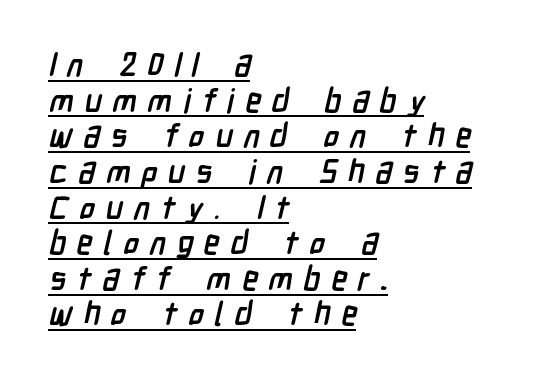
Type style note: lacks serifs. These words are printed bold, with thick strokes throughout. Inter-character spacing is expanded well beyond the font's built-in metrics. The string is rendered with underlining switched on. Each letter keeps its own natural width here, so spacing adapts to shape. Interline gaps are noticeably narrow in this sample.
